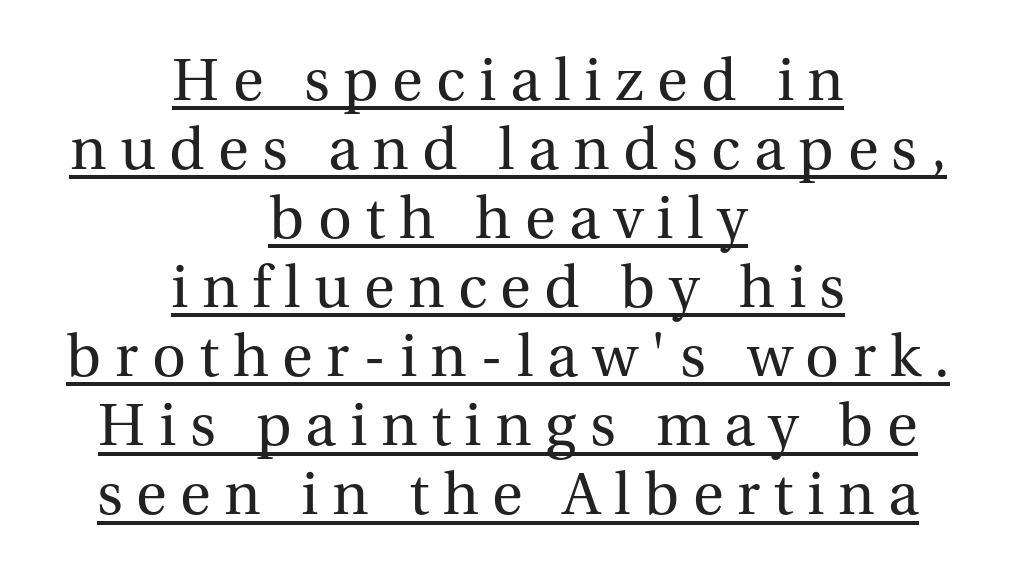
No extra ink here — the face is not bold. Is there an underline? Yes — a line sits under the letters. You can tell from the footed stems that serif type was used. Spacing verdict: proportional, widths tailored to each character. The compositor balanced each line on the midline. This rendering widens character spacing well past its baseline value.
